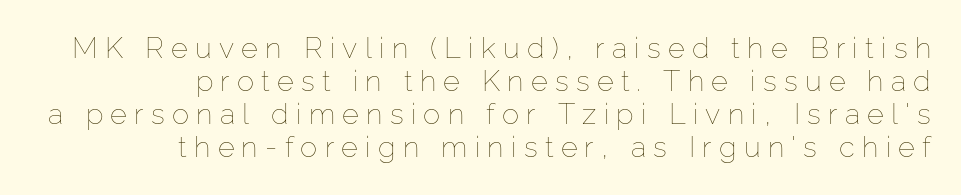
Q: Is the text bold? A: No.
Q: Is the text italic (slanted)? A: No, it is upright.
Q: Is the text underlined? A: No.
Q: How is the paragraph aligned? A: Right-aligned.
Q: Is the spacing between letters normal or unusually wide? A: Unusually wide.
Q: Is the spacing between lines tight, normal or loose? A: Tight.
Q: Width (condensed, normal, or wide)? A: Normal.
Q: Stroke contrast? A: Low.
Q: x-height? A: Medium.
Q: Monospaced? A: No.
